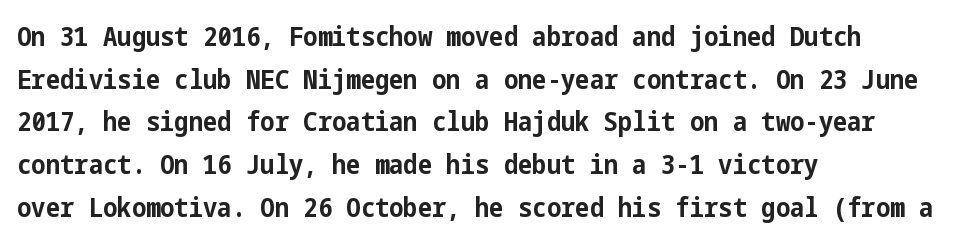
{"italic": "no", "bold": "yes", "underline": "no", "align": "left", "line_spacing": "normal", "line_spacing_ratio": 1.58, "letter_spacing": "normal", "letter_spacing_em": 0.0, "glyph_px": 27}
